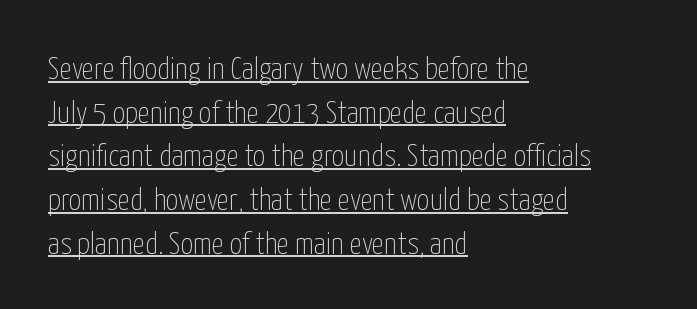
{"serif": "no", "italic": "no", "bold": "no", "weight": "thin", "width": "condensed", "stroke_contrast": "low", "x_height": "medium", "monospaced": "no", "underline": "yes", "align": "left", "line_spacing": "normal", "line_spacing_ratio": 1.41, "letter_spacing": "normal", "letter_spacing_em": 0.0, "glyph_px": 31}
